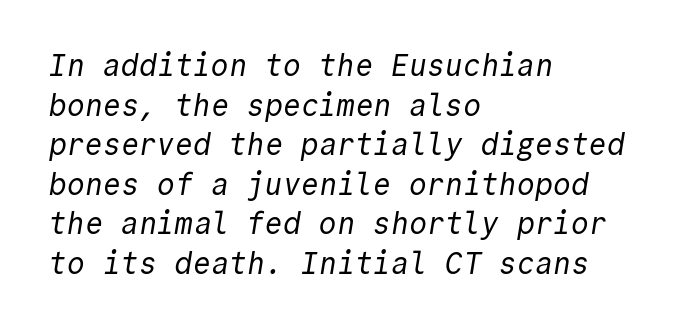
Is the block centered? No — it sits flush against the left margin. The rendering keeps characters at their native spacing. Serif or sans? Sans — the stroke terminals are bare. The strip under each line holds only bare page. Spacing verdict: monospaced, one width for all characters.
